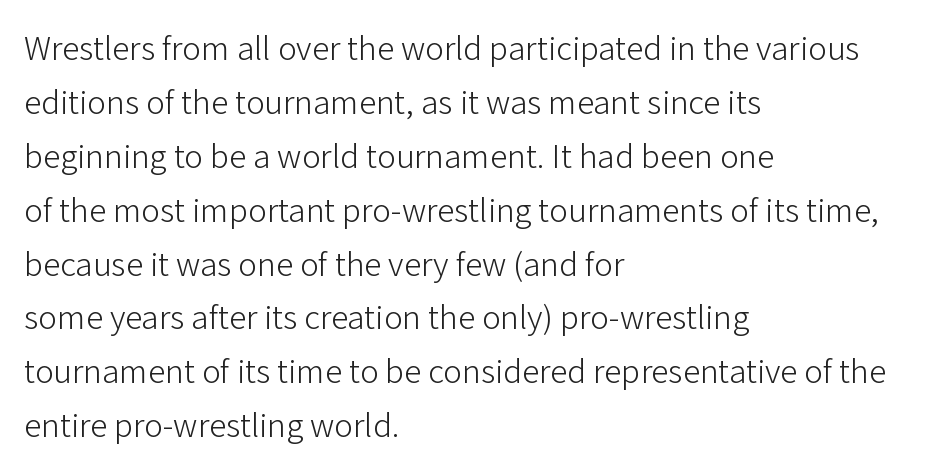
The passage shown is not bold in any degree. The typeface chosen for these lines omits serifs. The rendering keeps characters at their native spacing. A classic flush-left, rag-right setting is used for this passage.
